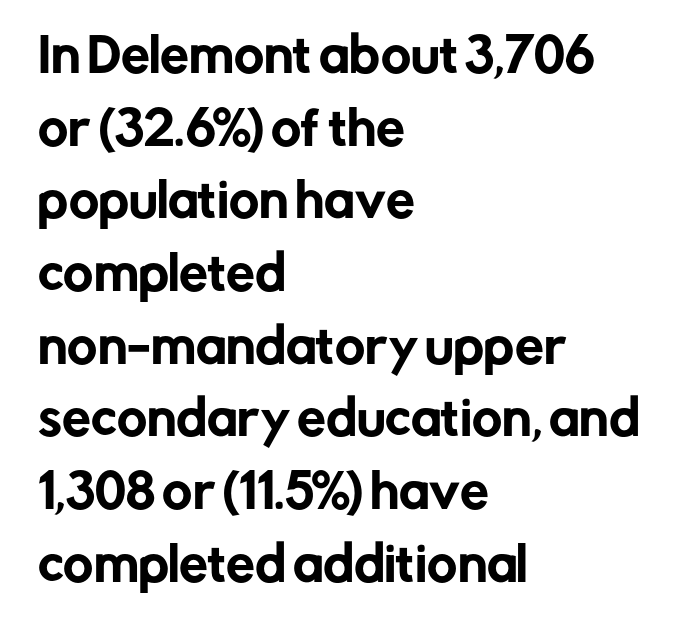
The image shows 46 px sans-serif type, upright; set left-aligned, normal line spacing (1.58x), normal letter spacing, not underlined; low stroke contrast and a medium x-height.
